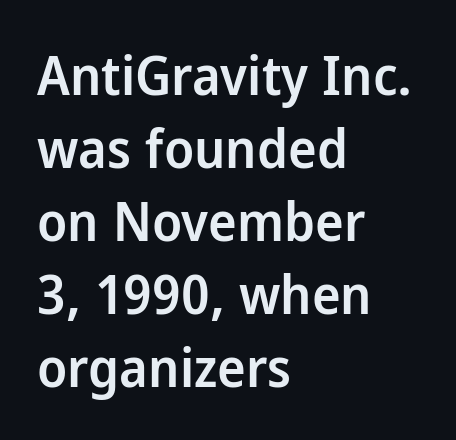
{"serif": "no", "italic": "no", "bold": "semi", "weight": "semibold", "width": "normal", "stroke_contrast": "low", "x_height": "medium", "monospaced": "no", "underline": "no", "align": "left", "line_spacing": "normal", "line_spacing_ratio": 1.35, "letter_spacing": "normal", "letter_spacing_em": 0.0, "glyph_px": 54}
